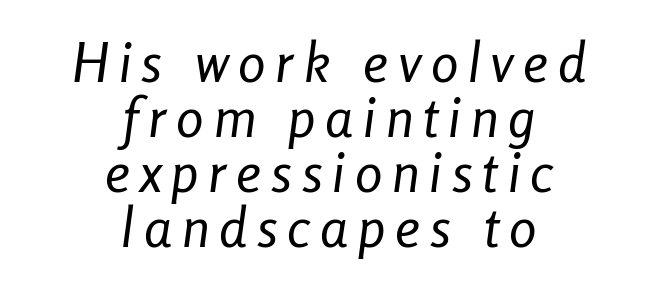
Q: Is the text bold? A: No.
Q: Is the text italic (slanted)? A: Yes, it leans right by about 8 degrees.
Q: Is the text underlined? A: No.
Q: How is the paragraph aligned? A: Centered.
Q: Is the spacing between lines tight, normal or loose? A: Tight.
Q: Width (condensed, normal, or wide)? A: Condensed.
Q: Stroke contrast? A: Low.
Q: x-height? A: Medium.
Q: Monospaced? A: No.
